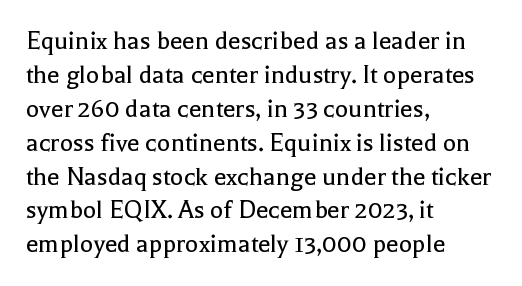
Q: Is the text bold? A: No.
Q: Is the text italic (slanted)? A: No, it is upright.
Q: Is the typeface a serif or a sans-serif typeface? A: Serif.
Q: Is the text underlined? A: No.
Q: How is the paragraph aligned? A: Left-aligned.
Q: Is the spacing between letters normal or unusually wide? A: Normal.
Q: Width (condensed, normal, or wide)? A: Normal.
Q: x-height? A: Medium.
Q: Monospaced? A: No.
